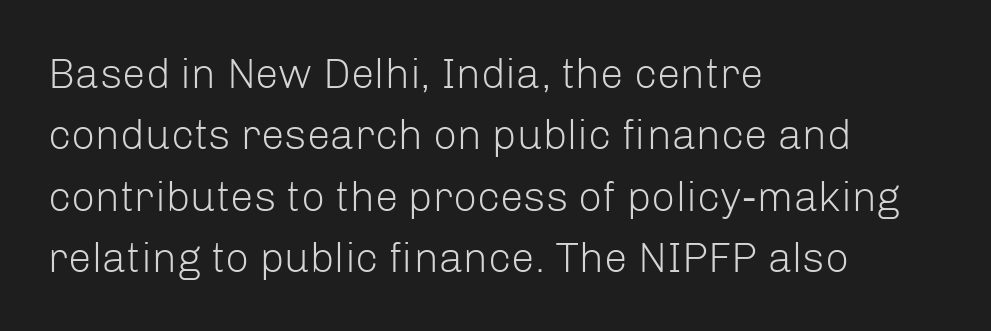
The image shows 42 px light sans-serif type, upright; set left-aligned, normal line spacing (1.46x), normal letter spacing, not underlined; low stroke contrast and a medium x-height.
